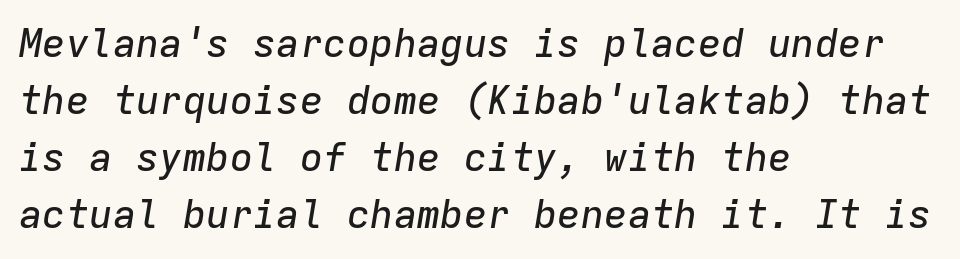
Is this a fixed-width face? Yes — each glyph sits in an identical cell. The rows are spaced the way most documents space them. If you drew a ruler down the left edge, every line would touch it. The tracking reads as untouched default to a designer's eye. Descenders are the only things crossing below the line. Every character sits at an angle, as italics do.
